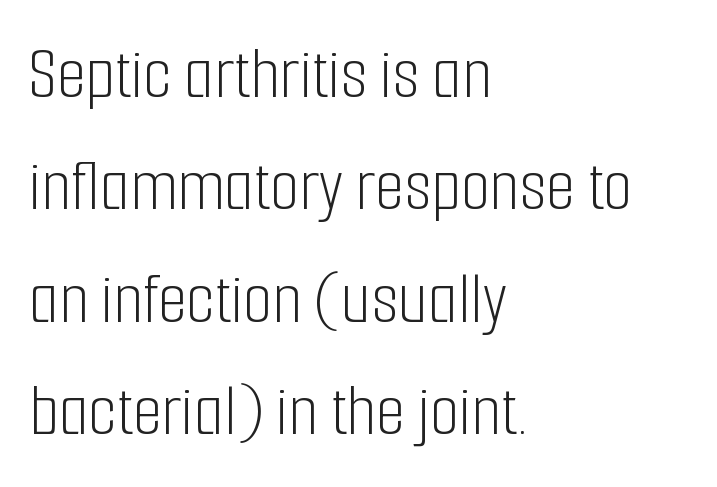
{"serif": "no", "italic": "no", "bold": "no", "weight": "light", "width": "condensed", "stroke_contrast": "low", "x_height": "medium", "monospaced": "no", "underline": "no", "align": "left", "line_spacing": "normal", "line_spacing_ratio": 1.5, "letter_spacing": "normal", "letter_spacing_em": 0.0, "glyph_px": 75}
